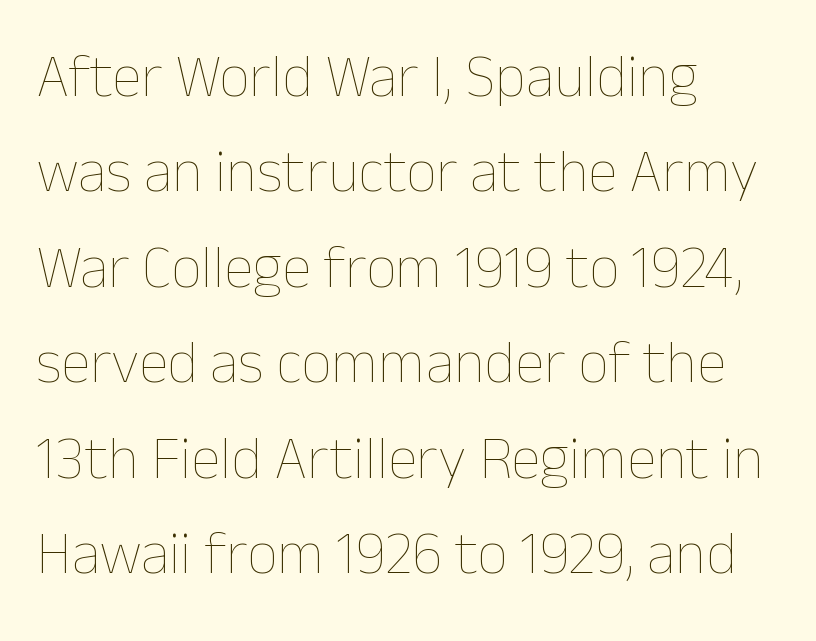
Glyph-to-glyph distance matches everyday printed text. Do the characters align in a grid? No, the font is proportional. Do the letters lean? They stand straight. Line starts are locked; line ends wander.
